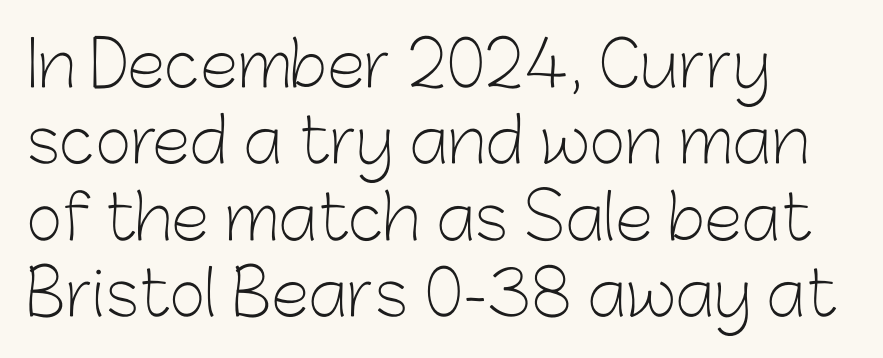
Character widths vary here, with narrow letters taking less room than wide ones. No chunkiness to these letters — they're not bold. Does the copy run flush right? No — it runs flush left. To sum up the face: it is a sans, with no serifs. Nope, not italic — everything's standing straight.
